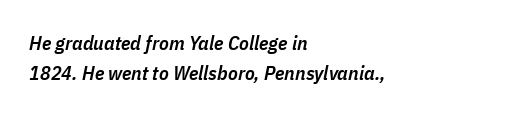
The image shows 20 px text type, italic (leaning right); set left-aligned, normal line spacing (1.51x), normal letter spacing, not underlined.
